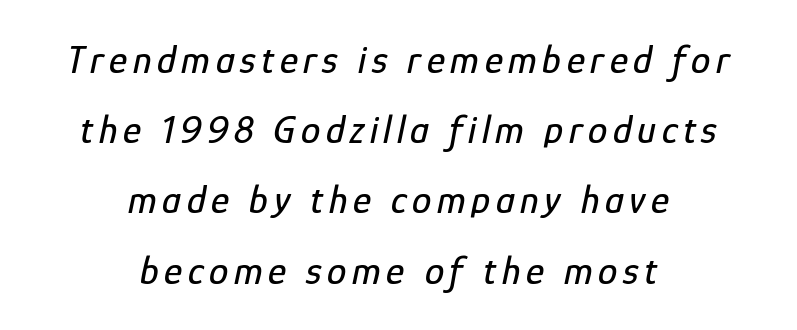
{"italic": "yes", "lean": "right", "slant_degrees": 12, "width": "condensed", "stroke_contrast": "low", "x_height": "medium", "monospaced": "no", "underline": "no", "align": "center", "line_spacing_ratio": 1.8, "glyph_px": 39}
